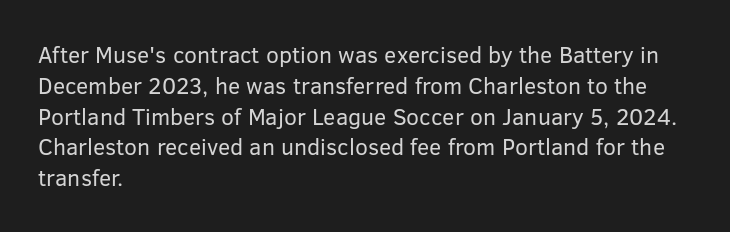
Q: Is the text bold? A: No.
Q: Is the text italic (slanted)? A: No, it is upright.
Q: Is the text underlined? A: No.
Q: How is the paragraph aligned? A: Left-aligned.
Q: Is the spacing between letters normal or unusually wide? A: Normal.
Q: Is the spacing between lines tight, normal or loose? A: Normal.
